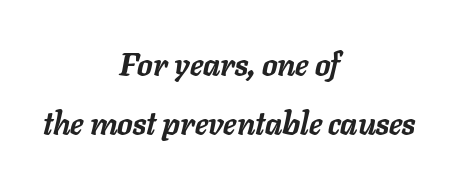
{"italic": "yes", "lean": "right", "slant_degrees": 11, "bold": "yes", "weight": "semibold", "width": "normal", "stroke_contrast": "low", "x_height": "medium", "monospaced": "no", "underline": "no", "align": "center", "line_spacing": "loose", "line_spacing_ratio": 1.91, "letter_spacing": "normal", "letter_spacing_em": 0.0, "glyph_px": 31}
